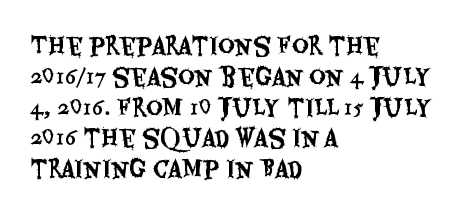
Q: Is the text italic (slanted)? A: No, it is upright.
Q: Is the text underlined? A: No.
Q: How is the paragraph aligned? A: Left-aligned.
Q: Is the spacing between letters normal or unusually wide? A: Normal.
Q: Is the spacing between lines tight, normal or loose? A: Normal.
